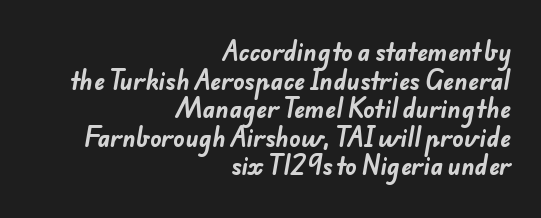
{"bold": "yes", "underline": "no", "align": "right", "line_spacing_ratio": 1.24, "letter_spacing": "normal", "letter_spacing_em": 0.0, "glyph_px": 23}
